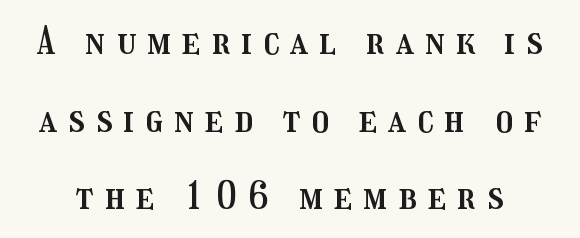
Q: Is the text italic (slanted)? A: No, it is upright.
Q: Is the text underlined? A: No.
Q: Is the spacing between letters normal or unusually wide? A: Unusually wide.
Q: Is the spacing between lines tight, normal or loose? A: Loose.
Q: Width (condensed, normal, or wide)? A: Condensed.
Q: Stroke contrast? A: Medium.
Q: x-height? A: Medium.
Q: Monospaced? A: No.
